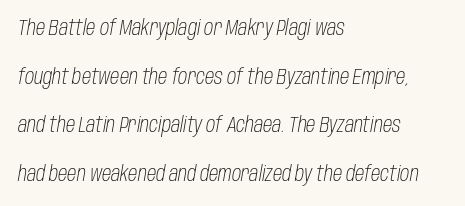
Glyph-to-glyph distance matches everyday printed text. Vertical stems look standard width or narrower in stroke. Short and long lines alike share a common starting point at left. Underline: absent. Vertical spacing — loose. The text carries the slant typical of an italic or oblique font.
